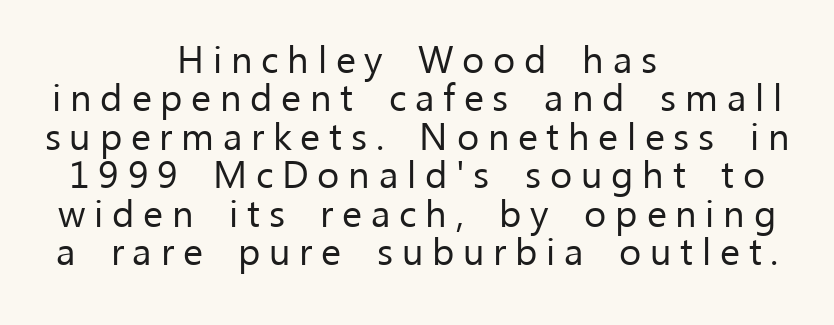
{"serif": "no", "italic": "no", "bold": "no", "weight": "regular", "width": "normal", "stroke_contrast": "low", "x_height": "medium", "monospaced": "no", "underline": "no", "align": "center", "line_spacing": "tight", "line_spacing_ratio": 1.01, "letter_spacing": "wide", "letter_spacing_em": 0.23, "glyph_px": 38}
